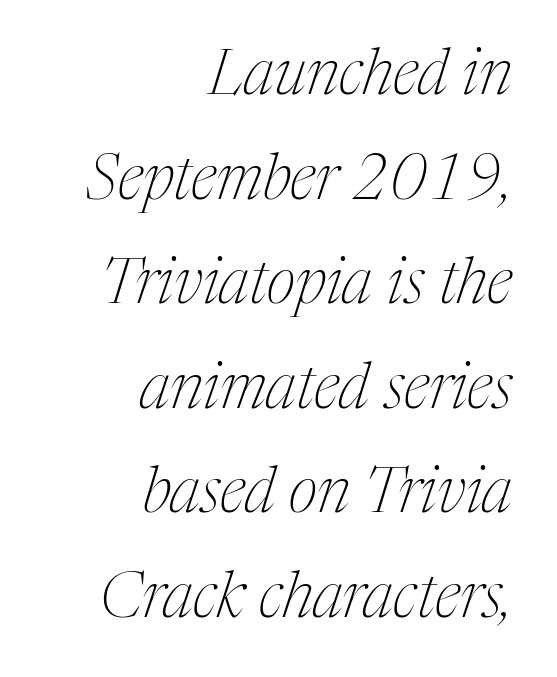
The image shows 63 px thin, condensed serif type, italic (leaning right); set right-aligned, normal line spacing (1.66x), normal letter spacing, not underlined; medium stroke contrast and a medium x-height.
